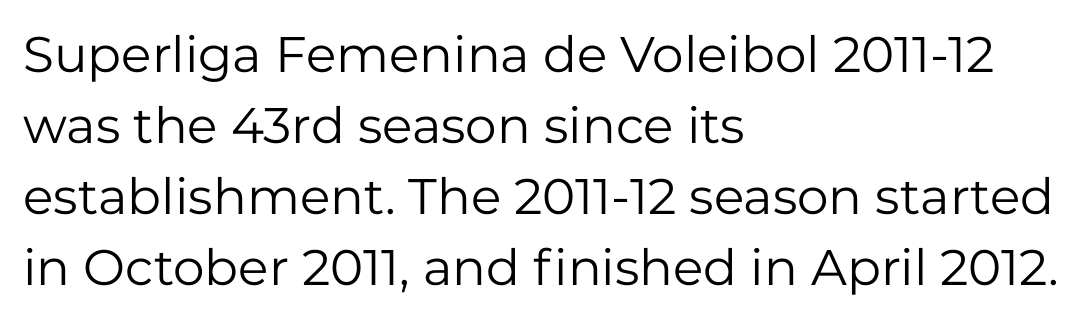
The image shows 50 px regular-weight sans-serif type, upright; set left-aligned, normal line spacing (1.42x), normal letter spacing, not underlined; low stroke contrast and a medium x-height.
